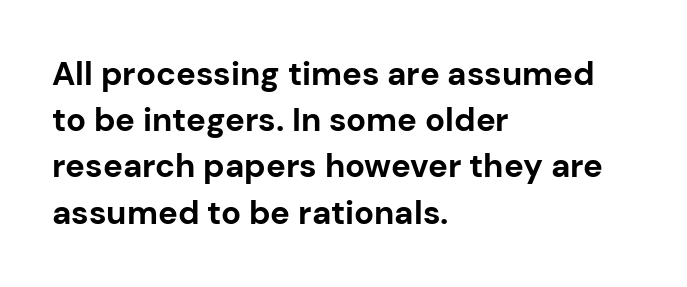
{"serif": "no", "italic": "no", "bold": "yes", "weight": "bold", "width": "normal", "stroke_contrast": "low", "x_height": "medium", "monospaced": "no", "underline": "no", "align": "left", "line_spacing": "normal", "line_spacing_ratio": 1.4, "letter_spacing": "normal", "letter_spacing_em": 0.0, "glyph_px": 33}
